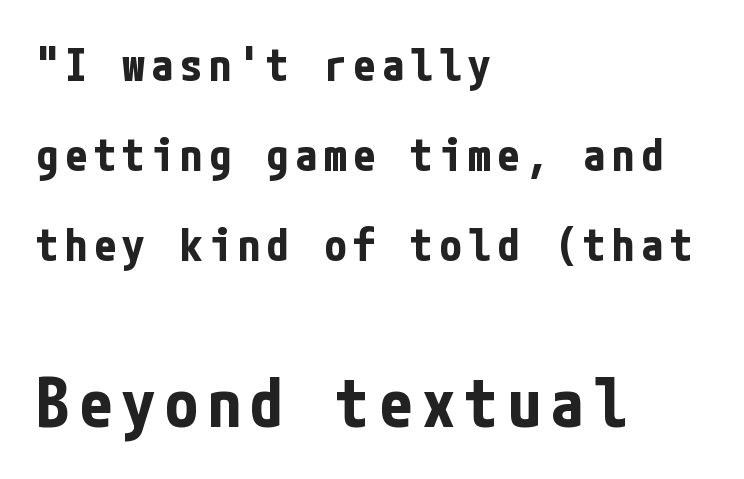
{"serif": "no", "italic": "no", "bold": "yes", "weight": "bold", "width": "condensed", "stroke_contrast": "low", "x_height": "medium", "underline": "no", "align": "left", "line_spacing": "loose", "line_spacing_ratio": 2.0, "larger_block": "second", "size_ratio": 1.49, "glyph_px": 67}
